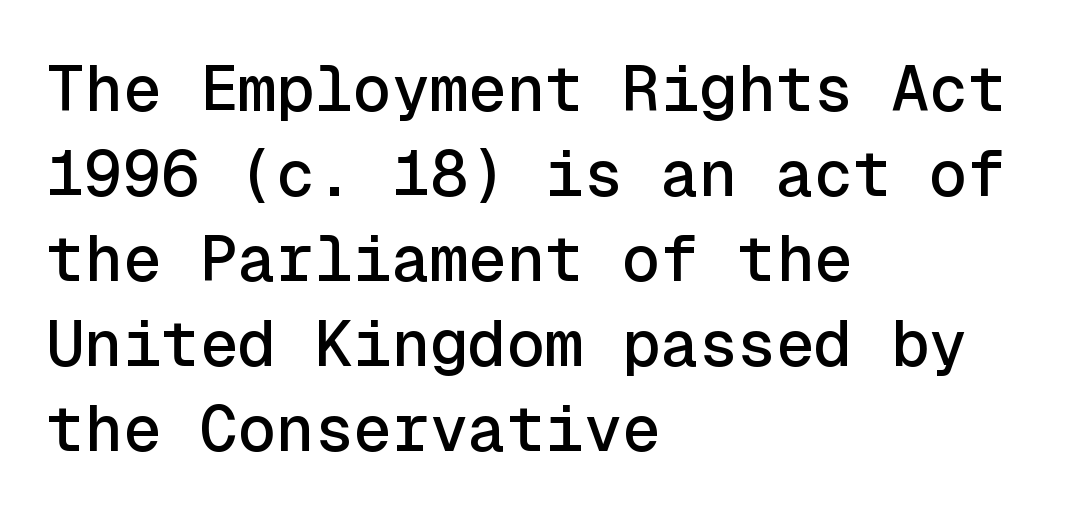
Q: Is the text italic (slanted)? A: No, it is upright.
Q: Is the typeface a serif or a sans-serif typeface? A: Sans-serif.
Q: Is the text underlined? A: No.
Q: How is the paragraph aligned? A: Left-aligned.
Q: Is the spacing between letters normal or unusually wide? A: Normal.
Q: Is the spacing between lines tight, normal or loose? A: Normal.
Q: Width (condensed, normal, or wide)? A: Normal.
Q: x-height? A: Medium.
Q: Monospaced? A: Yes.
